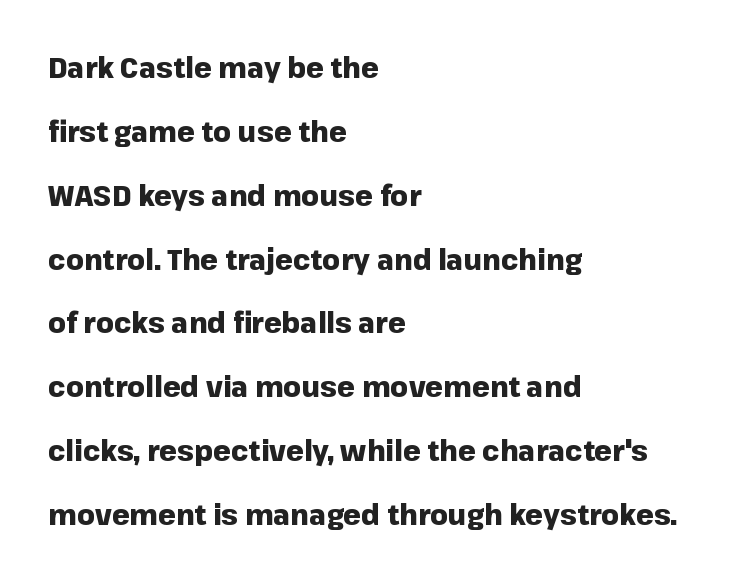
Underlining? Definitely not there. The rendering uses a large line-height, opening up the rows. Stroke thickness is high; the sample reads as a true bold. You could call the tracking neutral — neither tight nor loose. These lines are rendered in a variable-pitch font. Does the copy run flush right? No — it runs flush left.
